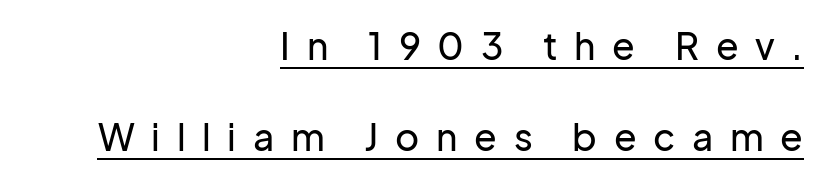
Q: Is the text italic (slanted)? A: No, it is upright.
Q: Is the typeface a serif or a sans-serif typeface? A: Sans-serif.
Q: Is the text underlined? A: Yes.
Q: How is the paragraph aligned? A: Right-aligned.
Q: Is the spacing between letters normal or unusually wide? A: Unusually wide.
Q: Is the spacing between lines tight, normal or loose? A: Loose.
Q: Width (condensed, normal, or wide)? A: Normal.
Q: Stroke contrast? A: Low.
Q: x-height? A: Medium.
Q: Monospaced? A: No.
